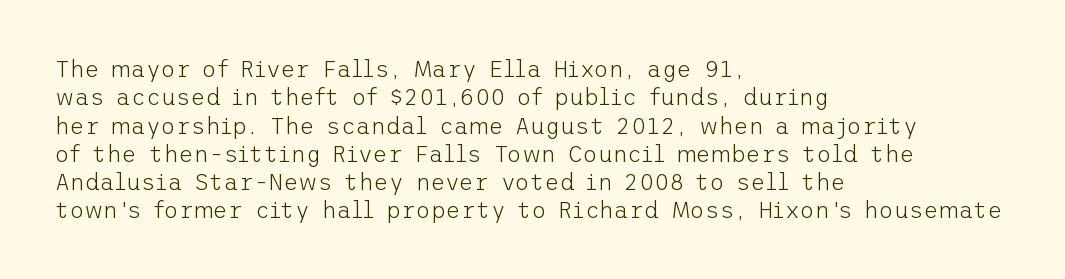
Q: Is the text bold? A: No.
Q: Is the text italic (slanted)? A: No, it is upright.
Q: Is the text underlined? A: No.
Q: How is the paragraph aligned? A: Left-aligned.
Q: Is the spacing between letters normal or unusually wide? A: Normal.
